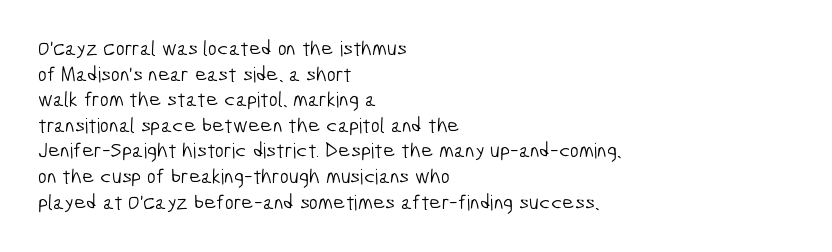
{"bold": "no", "underline": "no", "align": "left", "line_spacing_ratio": 1.22, "letter_spacing": "normal", "letter_spacing_em": 0.0, "glyph_px": 21}
